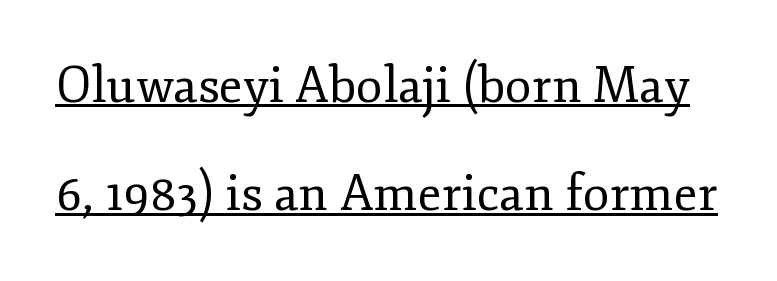
{"serif": "yes", "italic": "no", "bold": "no", "weight": "regular", "width": "normal", "stroke_contrast": "low", "x_height": "small", "monospaced": "no", "underline": "yes", "line_spacing": "loose", "line_spacing_ratio": 2.21, "letter_spacing": "normal", "letter_spacing_em": 0.0, "glyph_px": 49}
